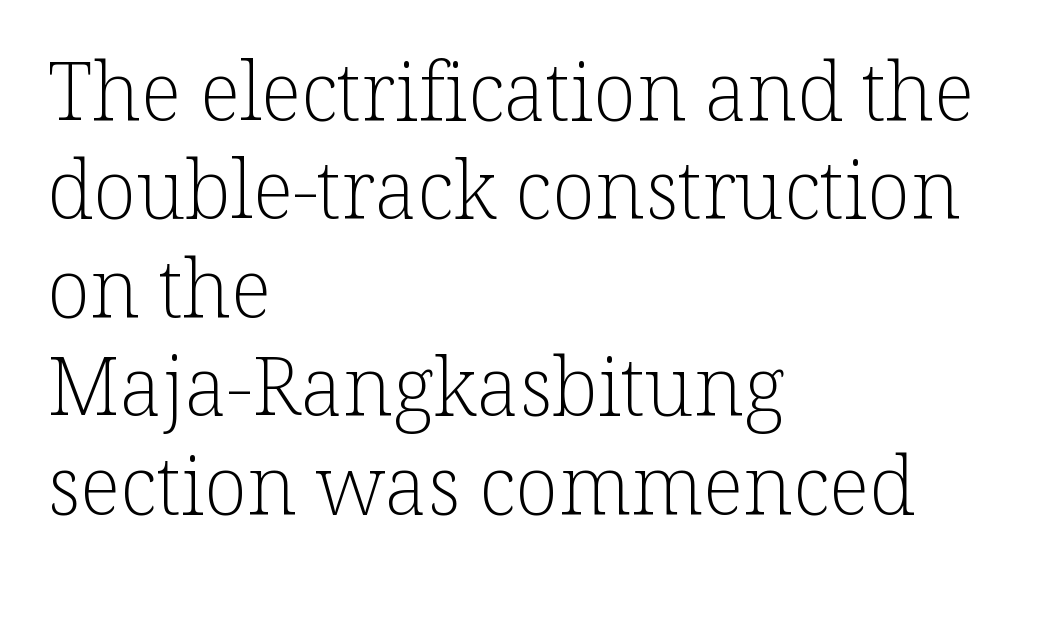
Letters rest on an invisible, unmarked baseline. A typesetter would call this proportional, since set widths differ per character. Heaviness? Minimal to ordinary, like unemphasized prose. A roman cut, with each character standing at attention. All the whitespace from short lines collects on the right. These lines are composed in type with serifs.
